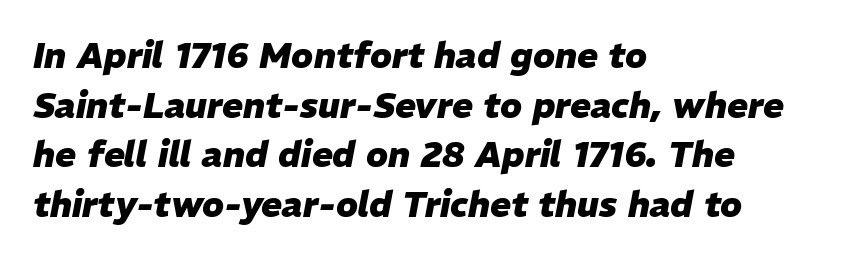
Q: Is the text bold? A: Yes.
Q: Is the text italic (slanted)? A: Yes, it leans right by about 11 degrees.
Q: Is the text underlined? A: No.
Q: How is the paragraph aligned? A: Left-aligned.
Q: Is the spacing between letters normal or unusually wide? A: Normal.
Q: Is the spacing between lines tight, normal or loose? A: Normal.
Q: Width (condensed, normal, or wide)? A: Normal.
Q: Stroke contrast? A: Low.
Q: x-height? A: Medium.
Q: Monospaced? A: No.
